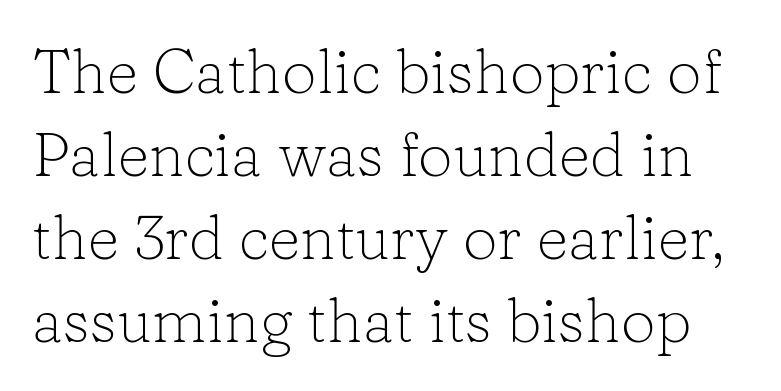
Q: Is the text bold? A: No.
Q: Is the text italic (slanted)? A: No, it is upright.
Q: Is the typeface a serif or a sans-serif typeface? A: Serif.
Q: Is the text underlined? A: No.
Q: Is the spacing between letters normal or unusually wide? A: Normal.
Q: Is the spacing between lines tight, normal or loose? A: Normal.
Q: Width (condensed, normal, or wide)? A: Normal.
Q: Stroke contrast? A: Low.
Q: x-height? A: Medium.
Q: Monospaced? A: No.
